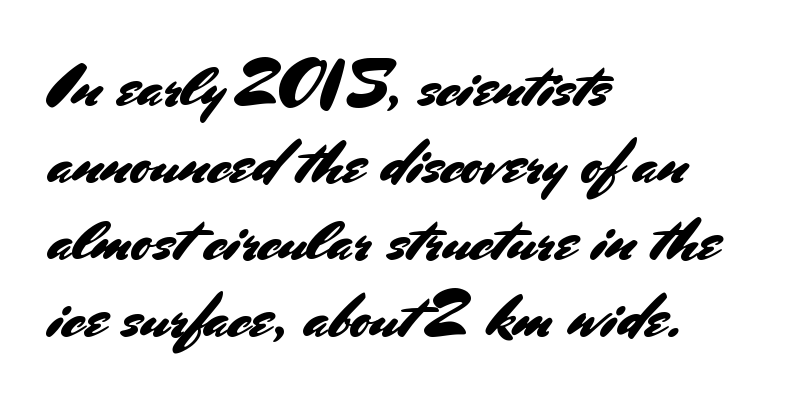
Has an underline been added? It has not. No feet cap the strokes, marking this as sans-serif type. Glyph-to-glyph distance matches everyday printed text.
